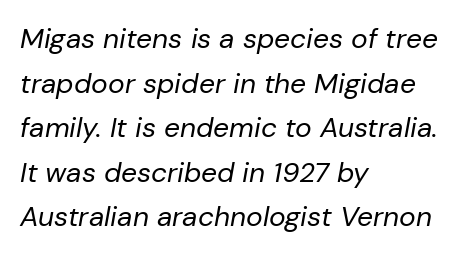
The image shows 28 px regular-weight type, italic (leaning right); set left-aligned, normal line spacing (1.59x), normal letter spacing, not underlined; low stroke contrast and a medium x-height.
